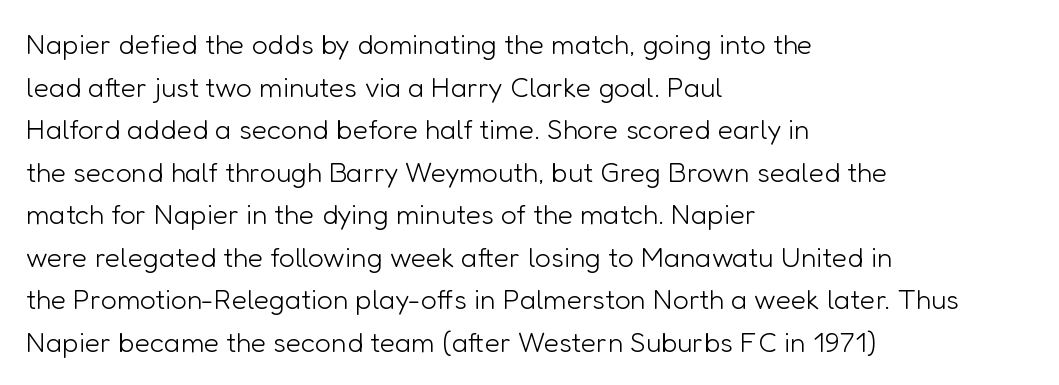
This sample is left-justified, so line endings fall wherever the words run out. The letters sit at their default tracking, neither squeezed nor spread. Do the characters align in a grid? No, the font is proportional. The line-height multiplier appears to be the usual default. Is the stroke heavy? The answer is a plain regular-or-lighter.
